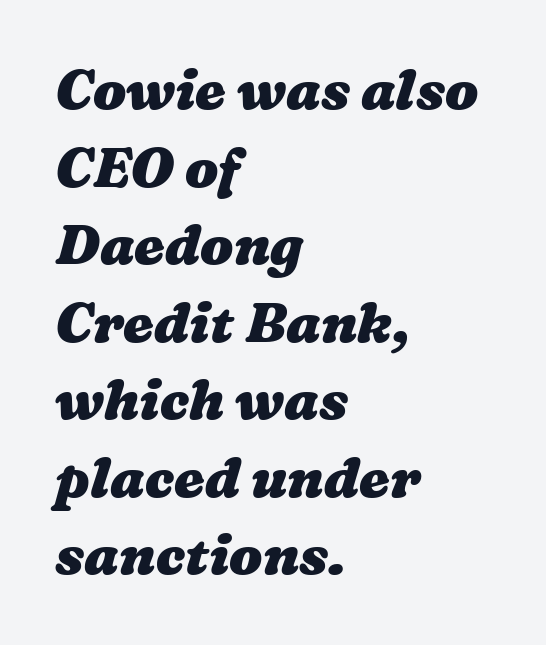
Q: Is the text bold? A: Yes.
Q: Is the text underlined? A: No.
Q: How is the paragraph aligned? A: Left-aligned.
Q: Is the spacing between letters normal or unusually wide? A: Normal.
Q: Is the spacing between lines tight, normal or loose? A: Normal.
Q: Width (condensed, normal, or wide)? A: Wide.
Q: Stroke contrast? A: Medium.
Q: x-height? A: Medium.
Q: Monospaced? A: No.
